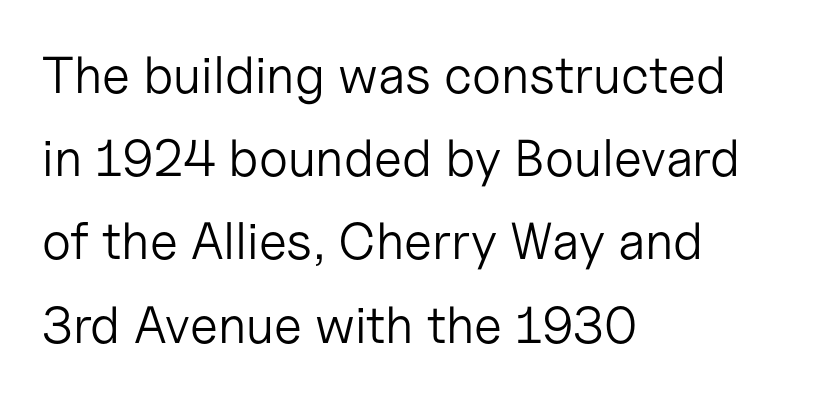
Teacher's note: observe the even left margin — that is flush-left alignment. The leading is moderate, giving the passage an even texture. This sample has the flowing, uneven cadence of proportional lettering. The space directly below the letters is spotless. Letterform terminals end flat and unadorned throughout the passage. Caption: face not bold, strokes unweighted.
